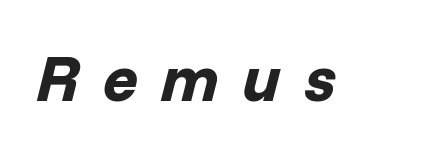
The image shows 65 px bold type, italic (leaning right); set unusually wide letter spacing (+0.35 em), not underlined; low stroke contrast and a medium x-height.
